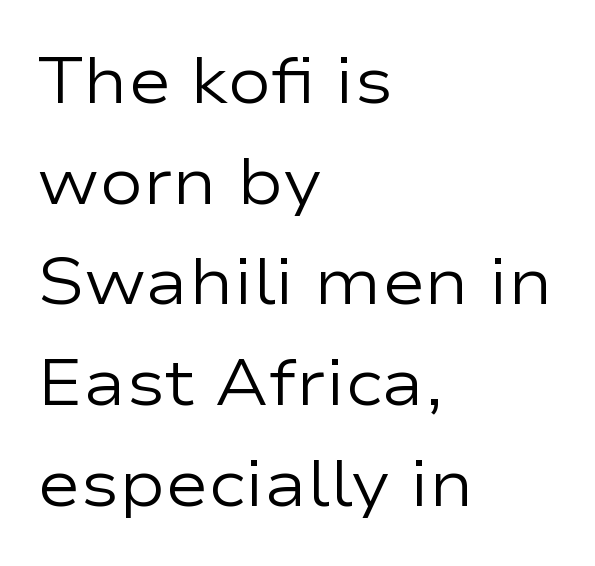
Note the varied advance widths — an 'i' is clearly narrower than an 'm'. The font's upright variant was chosen for this text. In terms of leading, this rendering sits right in the middle. Observe the ordinary spacing: letters are neighbours, not strangers. Descender tails drop into unmarked territory.
